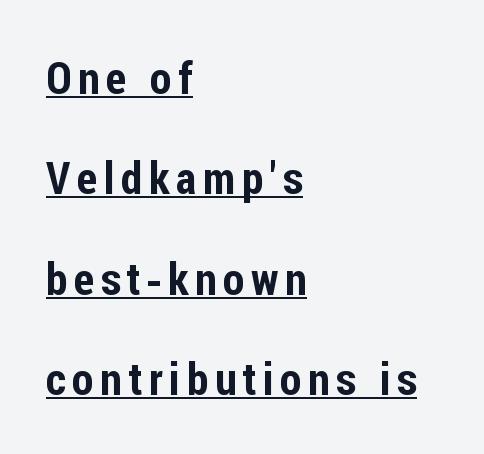
{"serif": "no", "italic": "no", "width": "condensed", "stroke_contrast": "low", "x_height": "medium", "monospaced": "no", "underline": "yes", "align": "left", "line_spacing": "loose", "line_spacing_ratio": 2.28, "glyph_px": 44}
